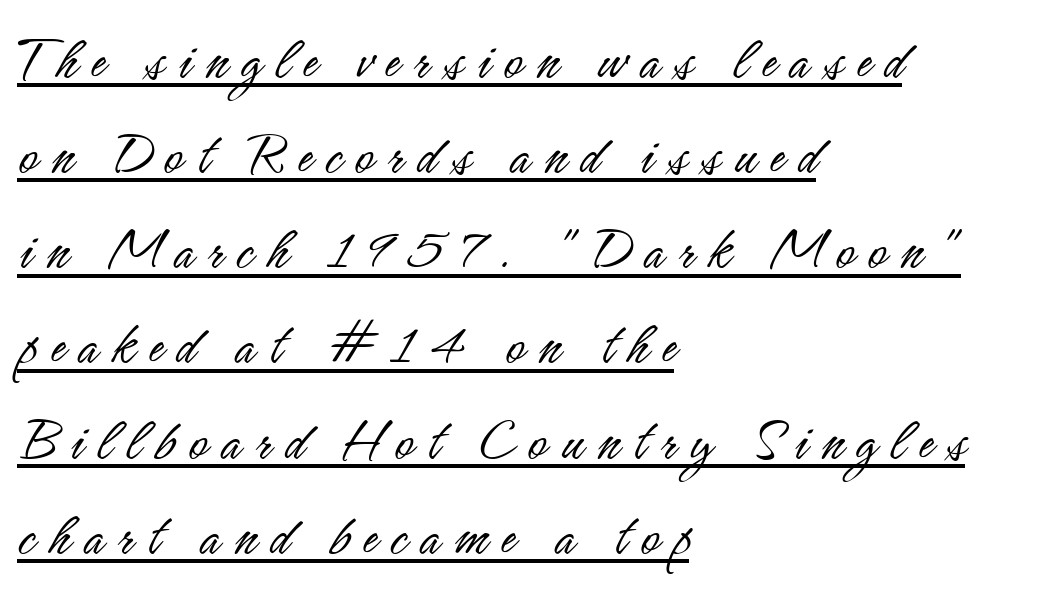
Type style note: lacks serifs. No letter is thick-stroked: the sample isn't bold. Students, observe: this is what conventionally led text looks like.
